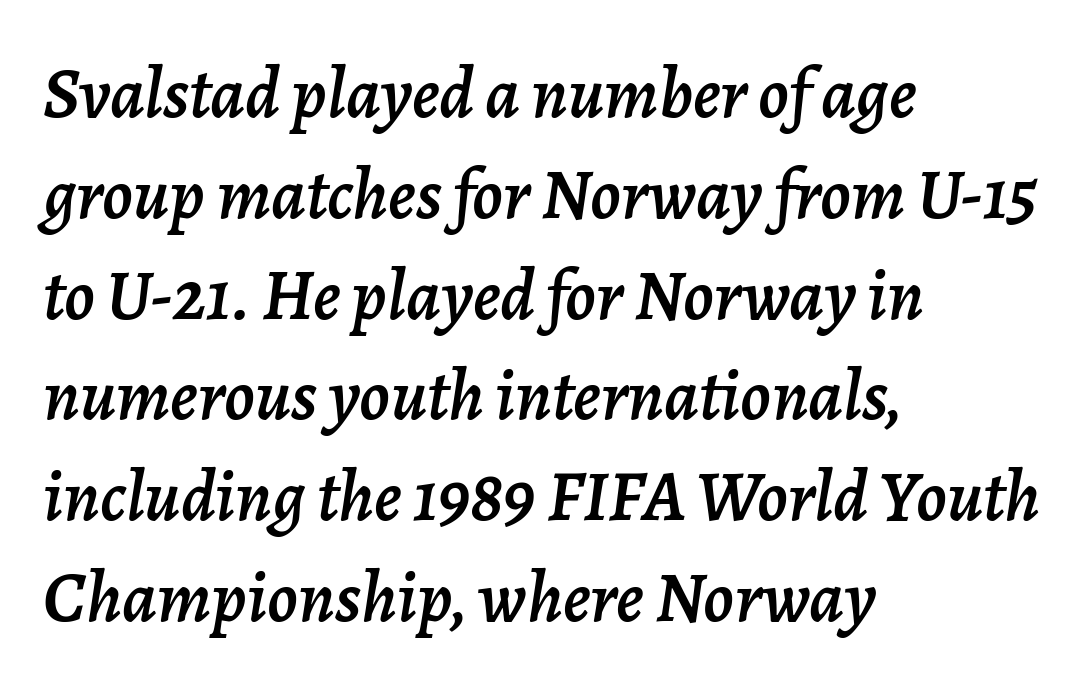
{"italic": "yes", "lean": "right", "slant_degrees": 7, "width": "normal", "stroke_contrast": "low", "x_height": "medium", "monospaced": "no", "underline": "no", "align": "left", "line_spacing": "normal", "line_spacing_ratio": 1.4, "letter_spacing": "normal", "letter_spacing_em": 0.0, "glyph_px": 72}
